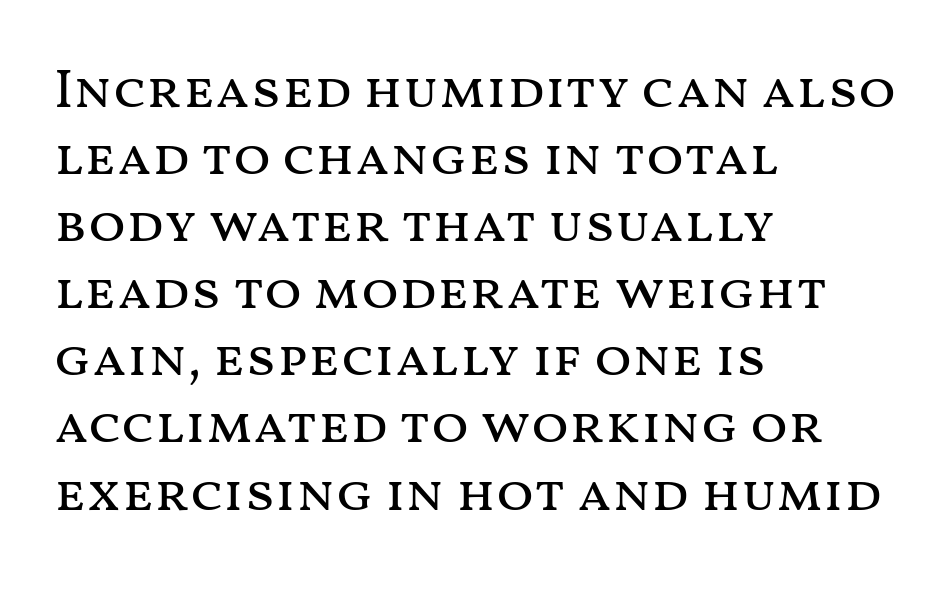
Q: Is the text bold? A: No.
Q: Is the text italic (slanted)? A: No, it is upright.
Q: Is the text underlined? A: No.
Q: How is the paragraph aligned? A: Left-aligned.
Q: Is the spacing between letters normal or unusually wide? A: Normal.
Q: Width (condensed, normal, or wide)? A: Wide.
Q: Stroke contrast? A: Medium.
Q: x-height? A: Medium.
Q: Monospaced? A: No.
